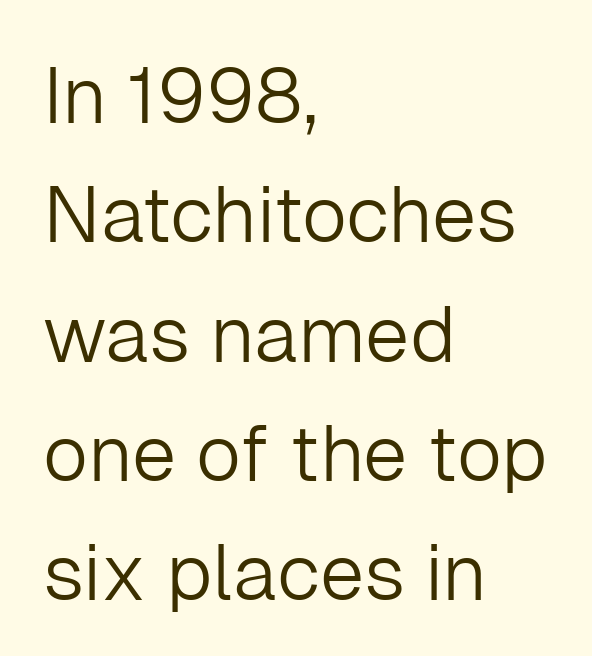
Observe the ordinary spacing: letters are neighbours, not strangers. Note the varied advance widths — an 'i' is clearly narrower than an 'm'. A typesetter would label this face a sans. Unmarked baselines from the first word to the last. The strokes are not fattened; the text isn't bold. Whoever set this chose a conventional vertical rhythm.
